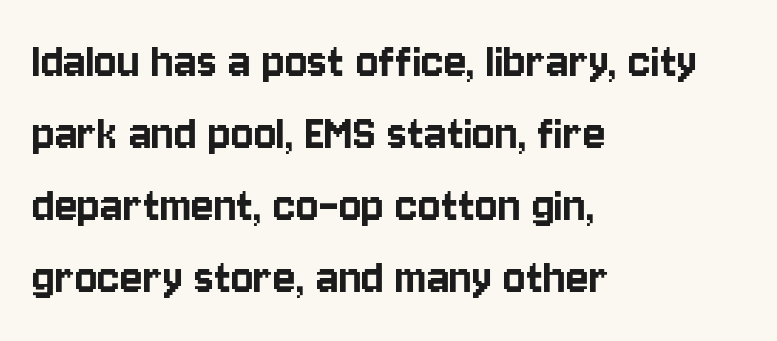
Each new line begins a customary step beneath the previous one. The space beneath each line is pristine and unruled. The setting favours the left margin, as ordinary paragraphs usually do. Words appear dense and cohesive because spacing is normal. Type style note: lacks serifs. Upright lettering throughout.
